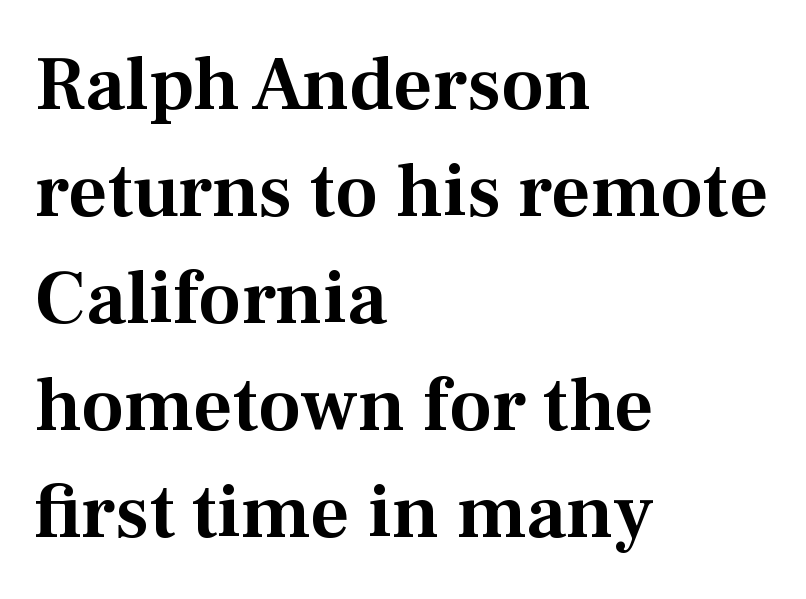
Q: Is the text italic (slanted)? A: No, it is upright.
Q: Is the typeface a serif or a sans-serif typeface? A: Serif.
Q: Is the text underlined? A: No.
Q: How is the paragraph aligned? A: Left-aligned.
Q: Is the spacing between letters normal or unusually wide? A: Normal.
Q: Is the spacing between lines tight, normal or loose? A: Normal.
Q: Width (condensed, normal, or wide)? A: Normal.
Q: Stroke contrast? A: Medium.
Q: x-height? A: Medium.
Q: Monospaced? A: No.
